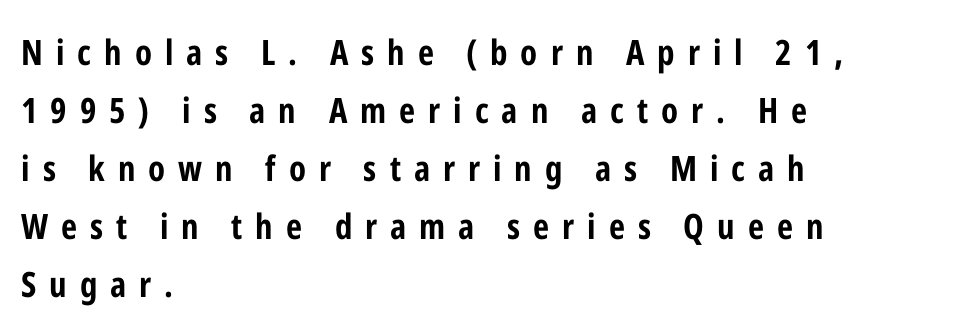
{"serif": "no", "italic": "no", "bold": "yes", "weight": "bold", "width": "condensed", "stroke_contrast": "low", "x_height": "medium", "monospaced": "no", "underline": "no", "align": "left", "line_spacing": "normal", "line_spacing_ratio": 1.66, "letter_spacing": "wide", "letter_spacing_em": 0.37, "glyph_px": 35}
